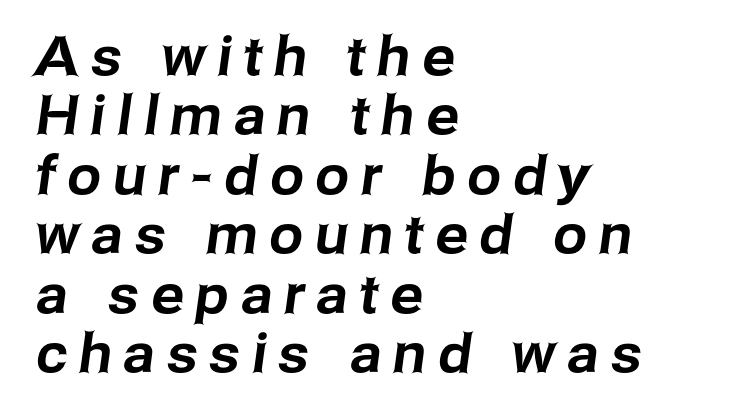
The image shows 54 px sans-serif type; set left-aligned, tight line spacing (1.1x), unusually wide letter spacing (+0.22 em), not underlined; low stroke contrast and a medium x-height.
